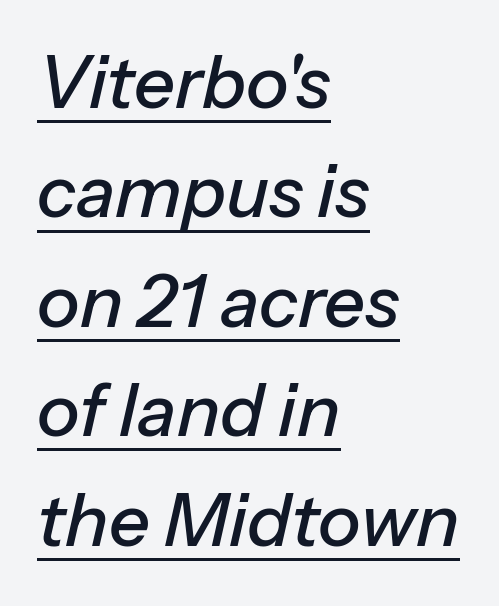
The image shows 72 px text type, italic (leaning right); set left-aligned, normal line spacing (1.52x), normal letter spacing, underlined; low stroke contrast and a medium x-height.
